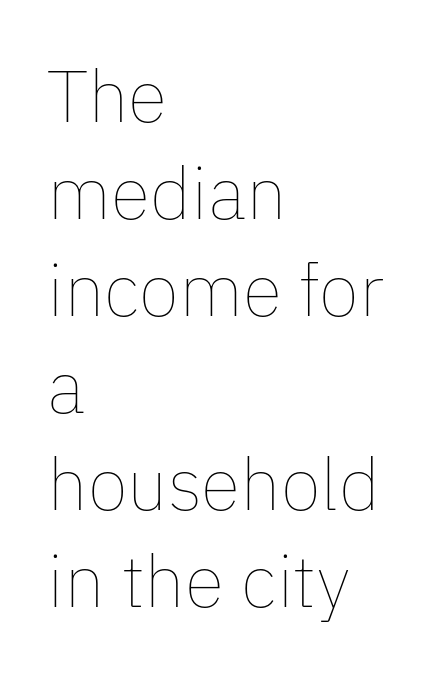
Honestly, the row spacing looks completely unremarkable. No extra ink here — the face is not bold. Plain, unruled lines of type. These lines were composed using upright roman letters. These lines are rendered in a variable-pitch font.
